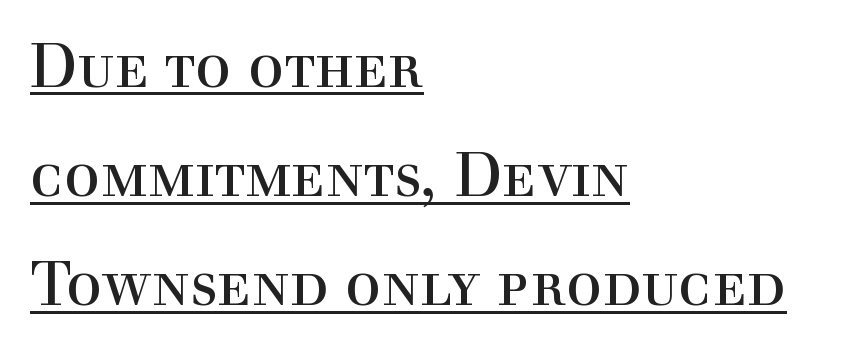
{"serif": "yes", "italic": "no", "bold": "no", "weight": "regular", "width": "normal", "x_height": "medium", "monospaced": "no", "underline": "yes", "align": "left", "line_spacing_ratio": 1.82, "letter_spacing": "normal", "letter_spacing_em": 0.0, "glyph_px": 60}
